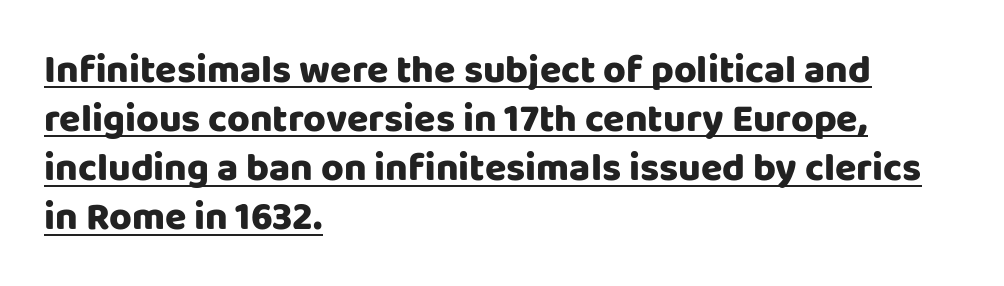
Q: Is the text italic (slanted)? A: No, it is upright.
Q: Is the typeface a serif or a sans-serif typeface? A: Sans-serif.
Q: Is the text underlined? A: Yes.
Q: How is the paragraph aligned? A: Left-aligned.
Q: Is the spacing between letters normal or unusually wide? A: Normal.
Q: Is the spacing between lines tight, normal or loose? A: Normal.
Q: Width (condensed, normal, or wide)? A: Normal.
Q: Stroke contrast? A: Low.
Q: x-height? A: Large.
Q: Monospaced? A: No.
